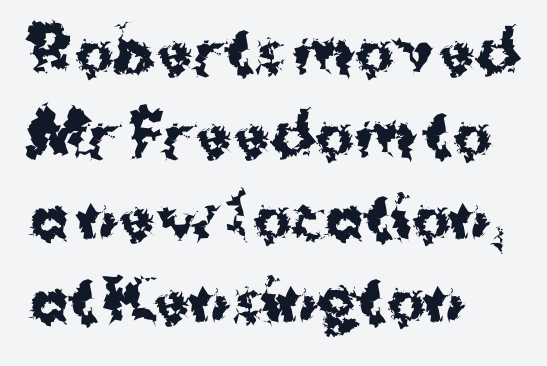
Q: Is the text bold? A: Yes.
Q: Is the text italic (slanted)? A: No, it is upright.
Q: Is the typeface a serif or a sans-serif typeface? A: Sans-serif.
Q: Is the text underlined? A: No.
Q: How is the paragraph aligned? A: Left-aligned.
Q: Is the spacing between letters normal or unusually wide? A: Normal.
Q: Is the spacing between lines tight, normal or loose? A: Normal.
Q: Width (condensed, normal, or wide)? A: Normal.
Q: Stroke contrast? A: Medium.
Q: x-height? A: Medium.
Q: Monospaced? A: No.
